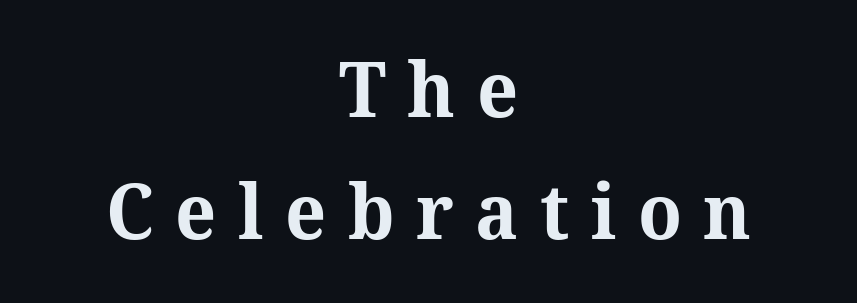
{"serif": "yes", "italic": "no", "bold": "yes", "weight": "bold", "width": "normal", "stroke_contrast": "medium", "x_height": "medium", "monospaced": "no", "underline": "no", "align": "center", "line_spacing": "normal", "line_spacing_ratio": 1.58, "letter_spacing": "wide", "letter_spacing_em": 0.28, "glyph_px": 77}
